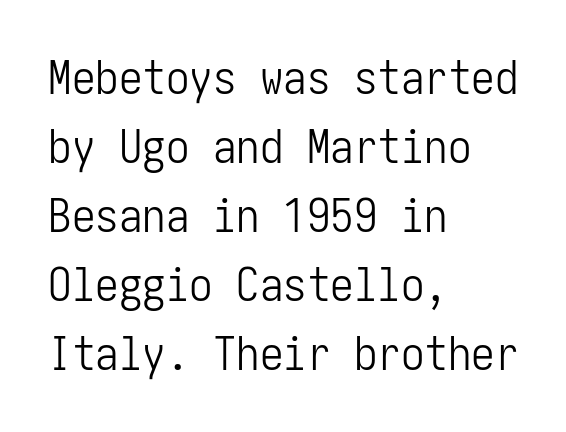
The image shows 47 px light, condensed sans-serif type, upright; set left-aligned, normal line spacing (1.47x), normal letter spacing, not underlined; low stroke contrast and a medium x-height.
